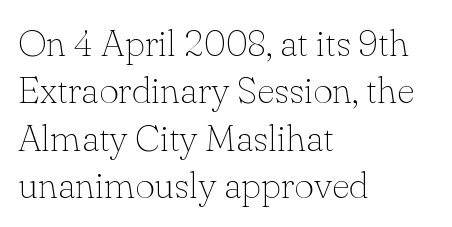
{"serif": "yes", "italic": "no", "bold": "no", "weight": "thin", "width": "normal", "stroke_contrast": "low", "x_height": "small", "monospaced": "no", "underline": "no", "align": "left", "line_spacing": "normal", "line_spacing_ratio": 1.25, "letter_spacing": "normal", "letter_spacing_em": 0.0, "glyph_px": 38}
